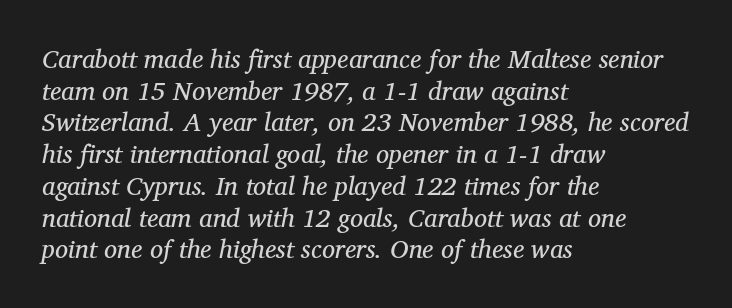
Q: Is the text bold? A: No.
Q: Is the text italic (slanted)? A: Yes, it leans right by about 12 degrees.
Q: Is the text underlined? A: No.
Q: How is the paragraph aligned? A: Left-aligned.
Q: Is the spacing between letters normal or unusually wide? A: Normal.
